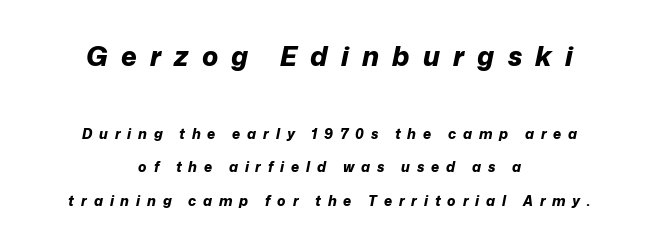
{"italic": "yes", "lean": "right", "slant_degrees": 12, "bold": "yes", "underline": "no", "align": "center", "line_spacing": "loose", "line_spacing_ratio": 2.41, "letter_spacing": "wide", "letter_spacing_em": 0.49, "larger_block": "first", "size_ratio": 1.93, "glyph_px": 27}
